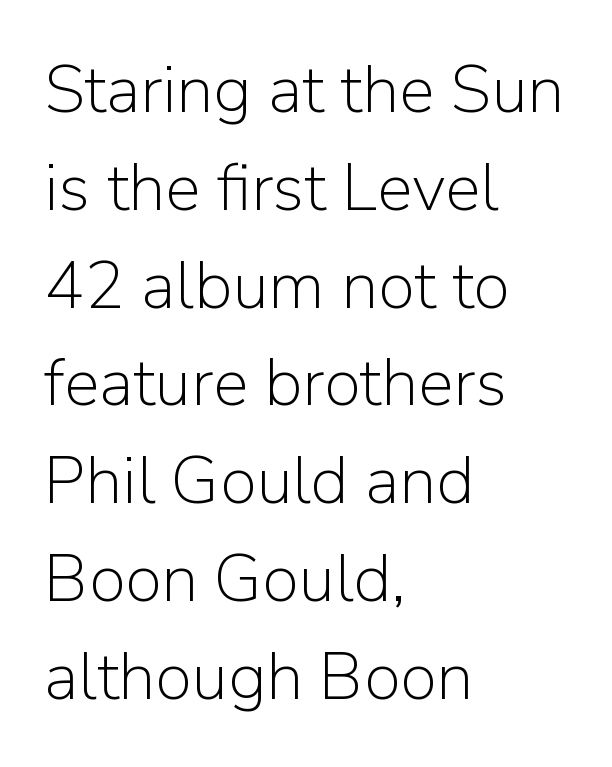
Q: Is the text bold? A: No.
Q: Is the text italic (slanted)? A: No, it is upright.
Q: Is the typeface a serif or a sans-serif typeface? A: Sans-serif.
Q: Is the text underlined? A: No.
Q: How is the paragraph aligned? A: Left-aligned.
Q: Is the spacing between letters normal or unusually wide? A: Normal.
Q: Is the spacing between lines tight, normal or loose? A: Normal.
Q: Width (condensed, normal, or wide)? A: Normal.
Q: Stroke contrast? A: Low.
Q: x-height? A: Medium.
Q: Monospaced? A: No.
